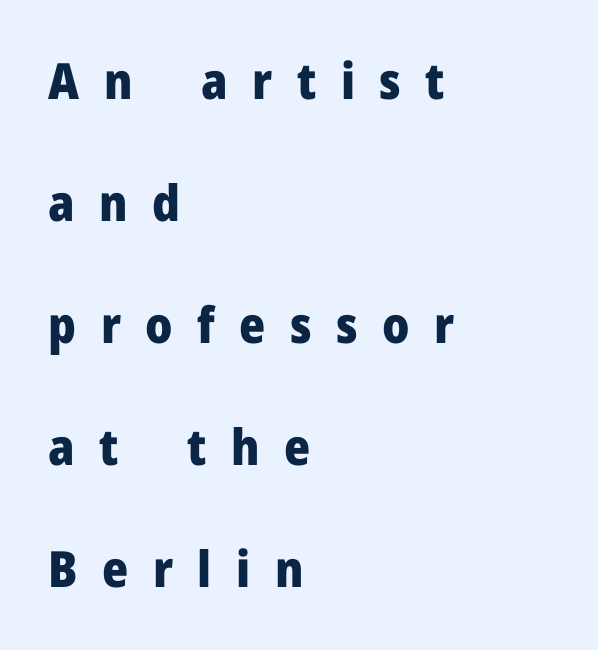
Q: Is the text bold? A: Yes.
Q: Is the text italic (slanted)? A: No, it is upright.
Q: Is the typeface a serif or a sans-serif typeface? A: Sans-serif.
Q: Is the text underlined? A: No.
Q: How is the paragraph aligned? A: Left-aligned.
Q: Is the spacing between letters normal or unusually wide? A: Unusually wide.
Q: Is the spacing between lines tight, normal or loose? A: Loose.
Q: Width (condensed, normal, or wide)? A: Normal.
Q: Stroke contrast? A: Low.
Q: x-height? A: Medium.
Q: Monospaced? A: No.
